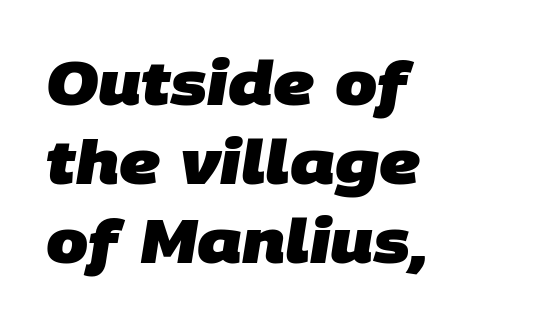
{"serif": "no", "bold": "yes", "weight": "heavy", "width": "normal", "stroke_contrast": "low", "x_height": "large", "monospaced": "no", "underline": "no", "align": "left", "line_spacing": "normal", "line_spacing_ratio": 1.32, "letter_spacing": "normal", "letter_spacing_em": 0.0, "glyph_px": 60}
